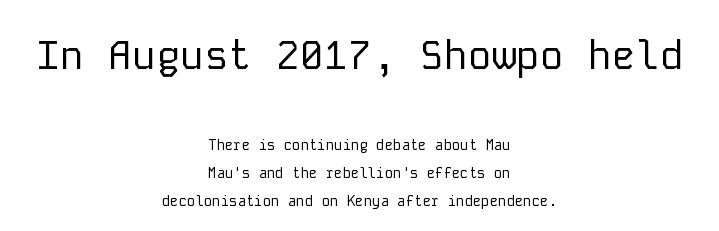
{"serif": "no", "italic": "no", "bold": "no", "weight": "regular", "width": "normal", "stroke_contrast": "low", "x_height": "medium", "monospaced": "yes", "underline": "no", "align": "center", "line_spacing": "loose", "line_spacing_ratio": 2.02, "letter_spacing": "normal", "letter_spacing_em": 0.0, "larger_block": "first", "size_ratio": 2.86, "glyph_px": 40}
